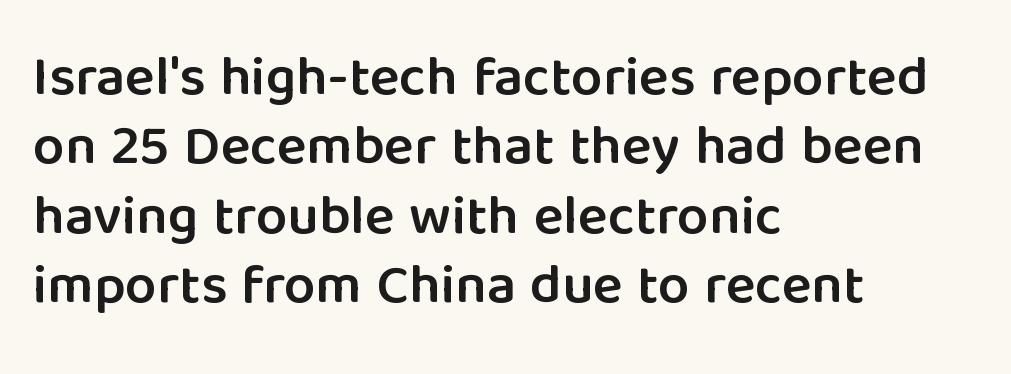
{"serif": "no", "italic": "no", "bold": "semi", "weight": "semibold", "width": "normal", "stroke_contrast": "low", "x_height": "medium", "monospaced": "no", "underline": "no", "align": "left", "line_spacing_ratio": 1.24, "letter_spacing": "normal", "letter_spacing_em": 0.0, "glyph_px": 56}
